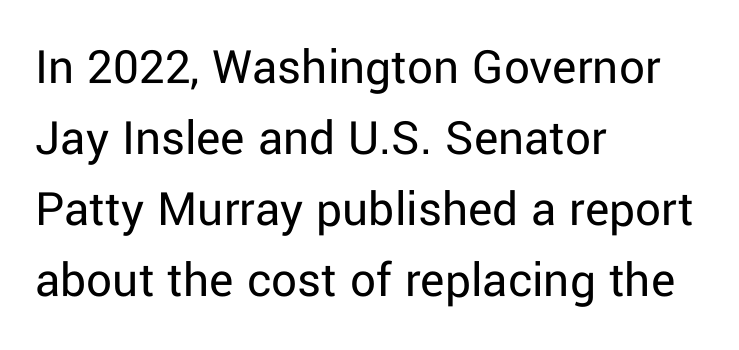
Q: Is the text bold? A: No.
Q: Is the text italic (slanted)? A: No, it is upright.
Q: Is the typeface a serif or a sans-serif typeface? A: Sans-serif.
Q: Is the text underlined? A: No.
Q: How is the paragraph aligned? A: Left-aligned.
Q: Is the spacing between letters normal or unusually wide? A: Normal.
Q: Is the spacing between lines tight, normal or loose? A: Normal.
Q: Width (condensed, normal, or wide)? A: Normal.
Q: Stroke contrast? A: Low.
Q: x-height? A: Medium.
Q: Monospaced? A: No.
